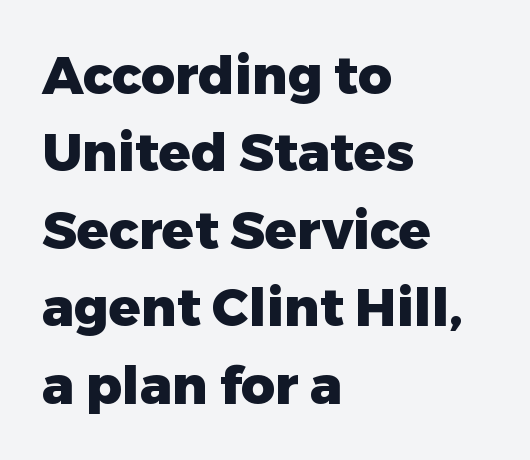
The image shows 53 px heavy sans-serif type, upright; set left-aligned, normal line spacing (1.46x), normal letter spacing, not underlined; low stroke contrast and a medium x-height.
